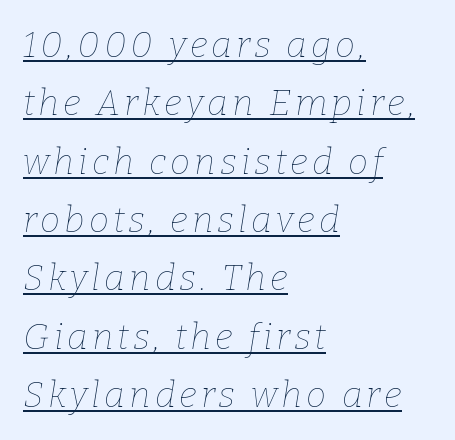
The image shows 36 px thin type, italic (leaning right); set left-aligned, normal line spacing (1.62x), underlined; low stroke contrast and a medium x-height.
